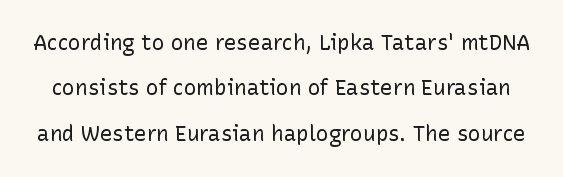
If you measured baseline to baseline, you'd find a long distance. Only glyphs here, with clear space below each row. The strokes carry an ordinary text weight at most. The horizontal fit of the characters is conventional and even.
